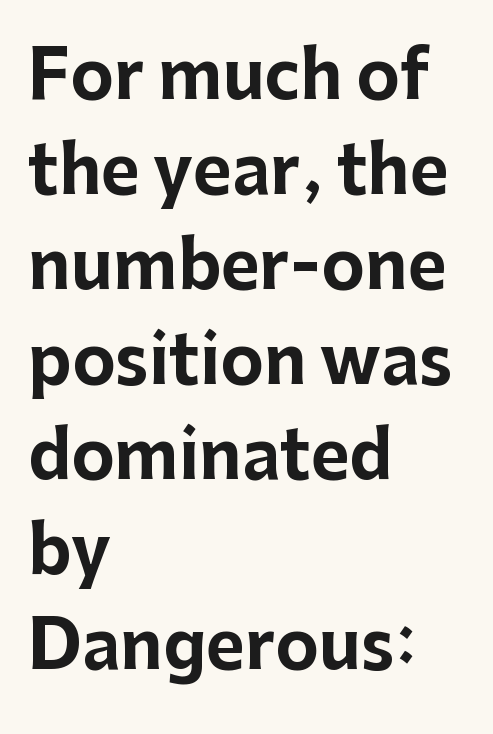
The image shows 66 px bold sans-serif type, upright; set left-aligned, normal line spacing (1.44x), normal letter spacing, not underlined; low stroke contrast and a medium x-height.
